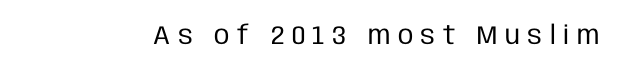
The image shows 26 px text type, upright; set unusually wide letter spacing (+0.29 em), not underlined.
